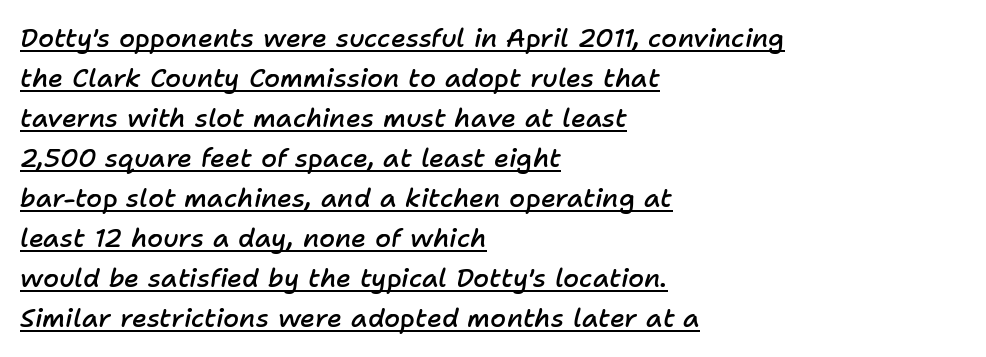
{"italic": "yes", "lean": "right", "slant_degrees": 11, "bold": "semi", "underline": "yes", "align": "left", "line_spacing": "normal", "line_spacing_ratio": 1.54, "letter_spacing": "normal", "letter_spacing_em": 0.0, "glyph_px": 26}
